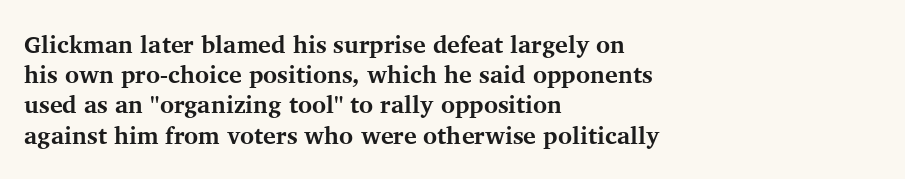
Q: Is the text bold? A: Yes.
Q: Is the text italic (slanted)? A: No, it is upright.
Q: Is the text underlined? A: No.
Q: How is the paragraph aligned? A: Left-aligned.
Q: Is the spacing between letters normal or unusually wide? A: Normal.
Q: Is the spacing between lines tight, normal or loose? A: Normal.
